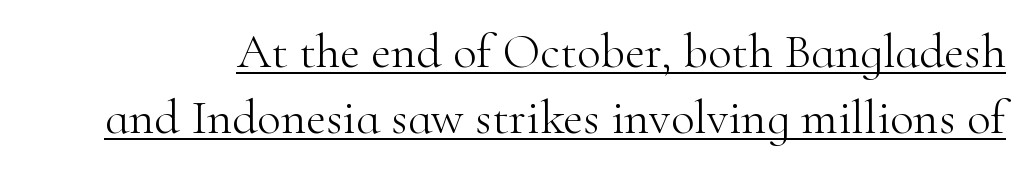
Q: Is the text bold? A: No.
Q: Is the text italic (slanted)? A: No, it is upright.
Q: Is the typeface a serif or a sans-serif typeface? A: Serif.
Q: Is the text underlined? A: Yes.
Q: Is the spacing between letters normal or unusually wide? A: Normal.
Q: Is the spacing between lines tight, normal or loose? A: Normal.
Q: Width (condensed, normal, or wide)? A: Normal.
Q: Stroke contrast? A: High.
Q: x-height? A: Small.
Q: Monospaced? A: No.
